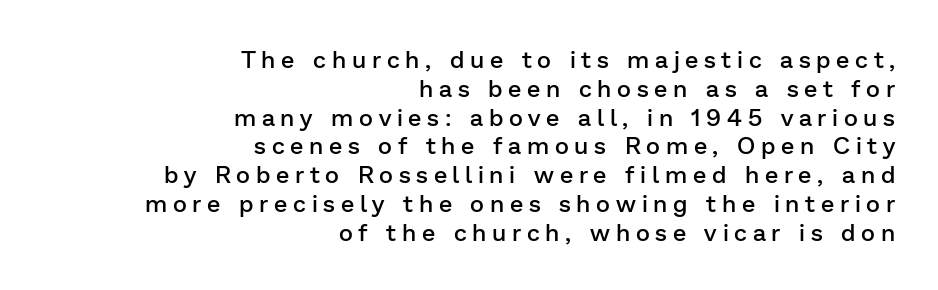
The image shows 24 px text type, upright; set right-aligned, line spacing 1.2x, unusually wide letter spacing (+0.24 em), not underlined.
